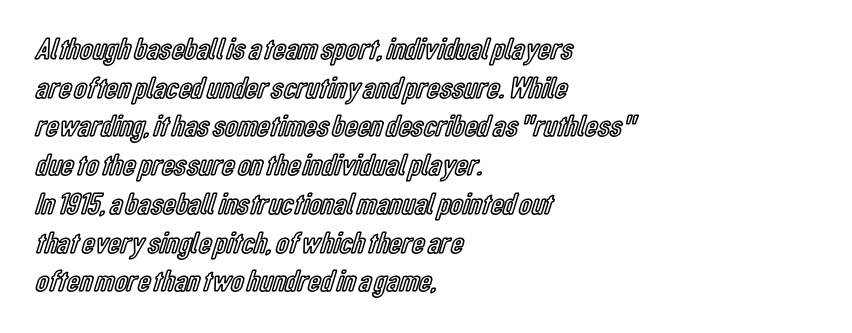
The image shows 31 px condensed type; set left-aligned, normal line spacing (1.25x), normal letter spacing, not underlined; a medium x-height.
